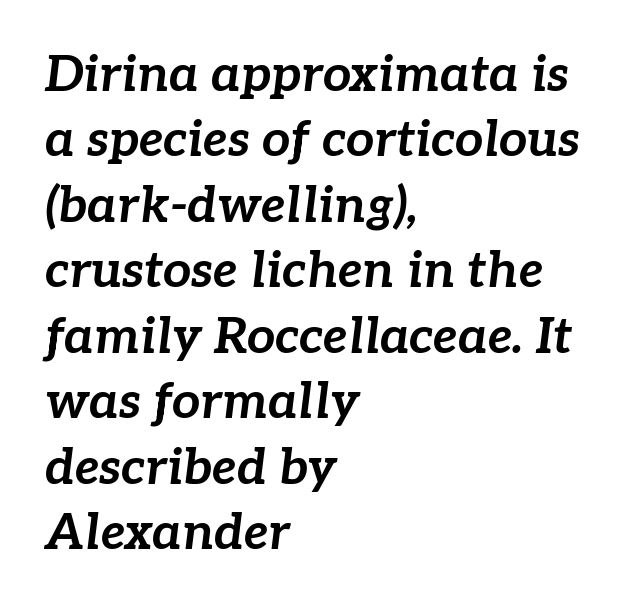
The image shows 50 px bold type, italic (leaning right); set left-aligned, normal line spacing (1.31x), normal letter spacing, not underlined; low stroke contrast and a medium x-height.
